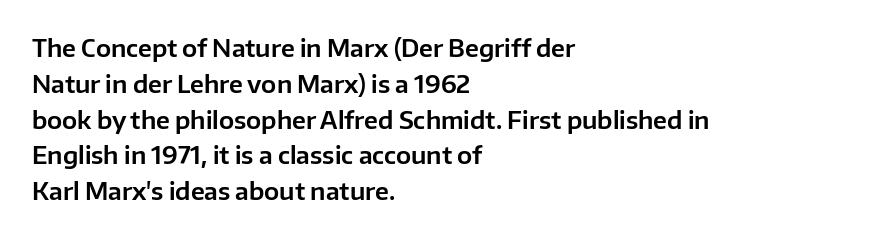
{"italic": "no", "underline": "no", "align": "left", "line_spacing": "normal", "line_spacing_ratio": 1.49, "letter_spacing": "normal", "letter_spacing_em": 0.0, "glyph_px": 24}
